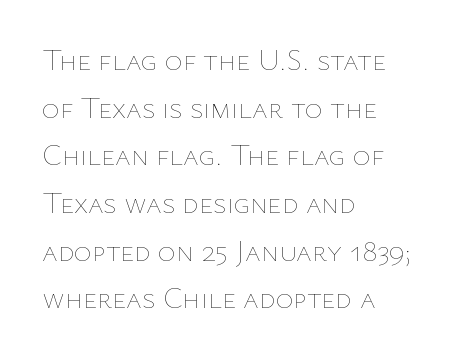
Reading down the column, the eye jumps a familiar distance to each next line. You could call the tracking neutral — neither tight nor loose. Characters remain perfectly vertical along every line. Spacing verdict: proportional, widths tailored to each character.
